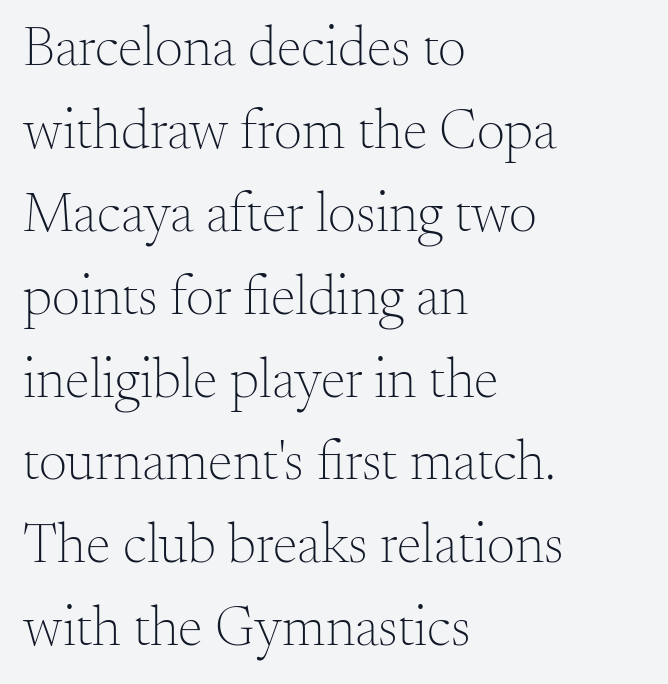
The image shows 56 px light serif type, upright; set left-aligned, normal line spacing (1.48x), normal letter spacing, not underlined; medium stroke contrast and a small x-height.
